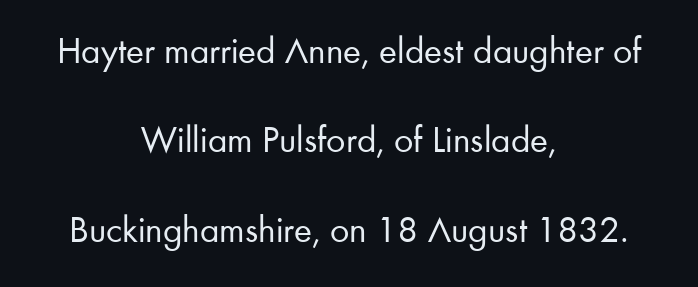
The image shows 38 px regular-weight sans-serif type, upright; set centered, loose line spacing (2.35x), normal letter spacing, not underlined; low stroke contrast and a small x-height.
